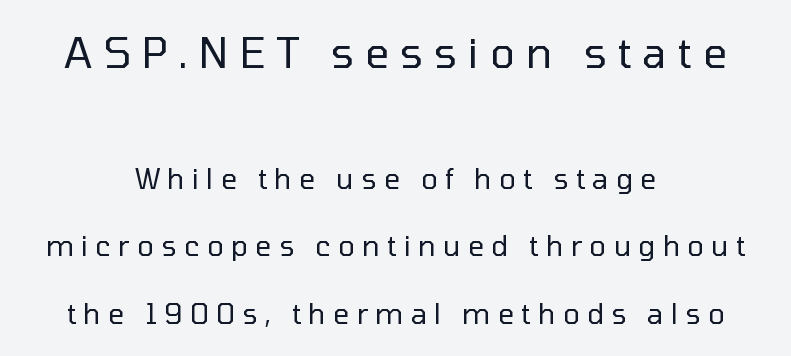
{"serif": "no", "italic": "no", "bold": "no", "weight": "regular", "width": "normal", "stroke_contrast": "low", "x_height": "medium", "monospaced": "no", "underline": "no", "align": "center", "line_spacing": "loose", "line_spacing_ratio": 2.41, "letter_spacing": "wide", "letter_spacing_em": 0.26, "larger_block": "first", "size_ratio": 1.5, "glyph_px": 42}
